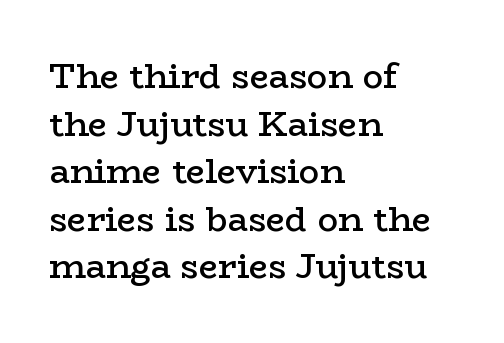
{"serif": "yes", "italic": "no", "bold": "semi", "weight": "semibold", "width": "wide", "stroke_contrast": "low", "x_height": "medium", "monospaced": "no", "underline": "no", "align": "left", "line_spacing": "normal", "line_spacing_ratio": 1.4, "letter_spacing": "normal", "letter_spacing_em": 0.0, "glyph_px": 34}
